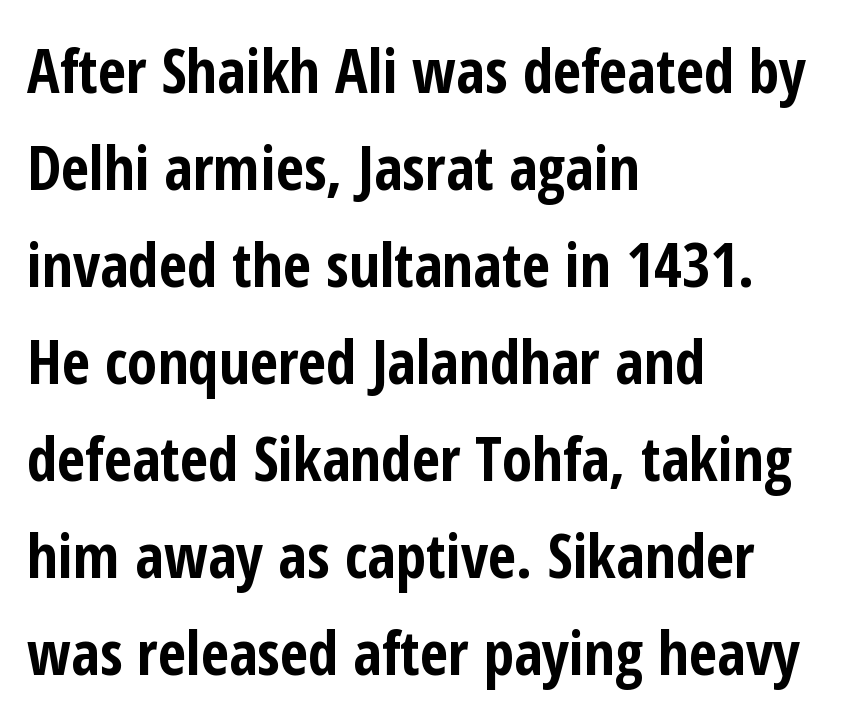
The rendering uses natural spacing where letterforms have individual widths. The lettering holds an erect, upright posture throughout. The face used here is a sans, in the tradition of grotesques and geometrics. Look at the stroke-to-counter ratio: heavy, a bold.
